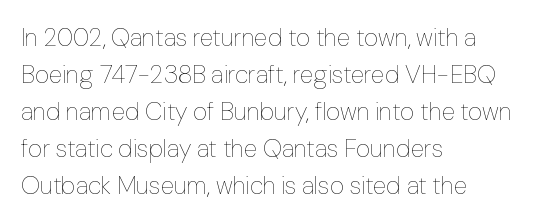
{"italic": "no", "bold": "no", "underline": "no", "align": "left", "line_spacing": "normal", "line_spacing_ratio": 1.48, "letter_spacing": "normal", "letter_spacing_em": 0.0, "glyph_px": 25}
